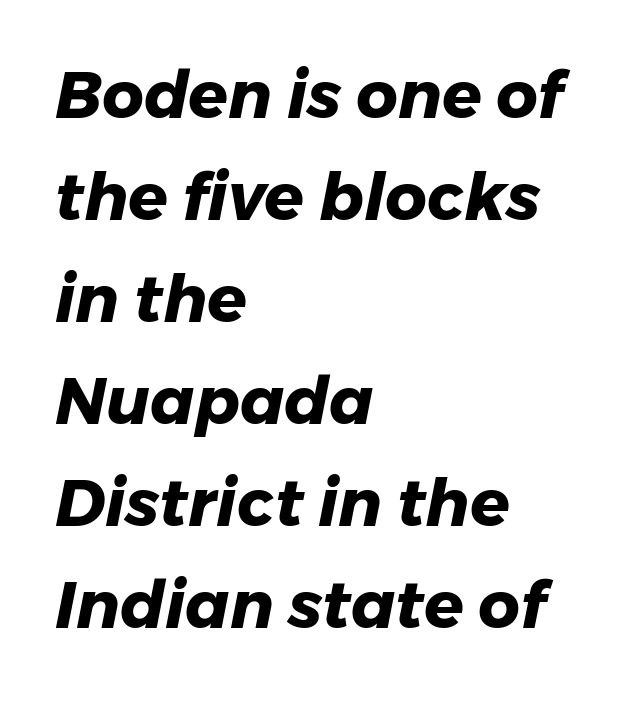
Q: Is the text bold? A: Yes.
Q: Is the text italic (slanted)? A: Yes, it leans right by about 11 degrees.
Q: Is the text underlined? A: No.
Q: How is the paragraph aligned? A: Left-aligned.
Q: Is the spacing between letters normal or unusually wide? A: Normal.
Q: Is the spacing between lines tight, normal or loose? A: Normal.
Q: Width (condensed, normal, or wide)? A: Normal.
Q: Stroke contrast? A: Low.
Q: x-height? A: Medium.
Q: Monospaced? A: No.
